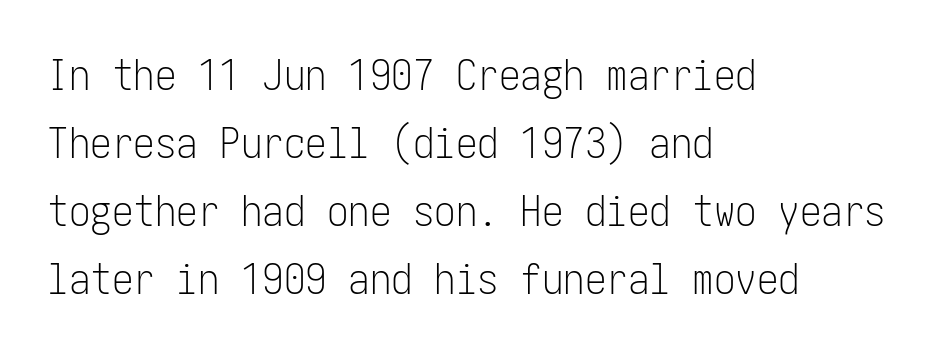
{"serif": "no", "italic": "no", "bold": "no", "weight": "light", "width": "condensed", "stroke_contrast": "low", "x_height": "medium", "underline": "no", "align": "left", "line_spacing": "normal", "line_spacing_ratio": 1.58, "letter_spacing": "normal", "letter_spacing_em": 0.0, "glyph_px": 43}
